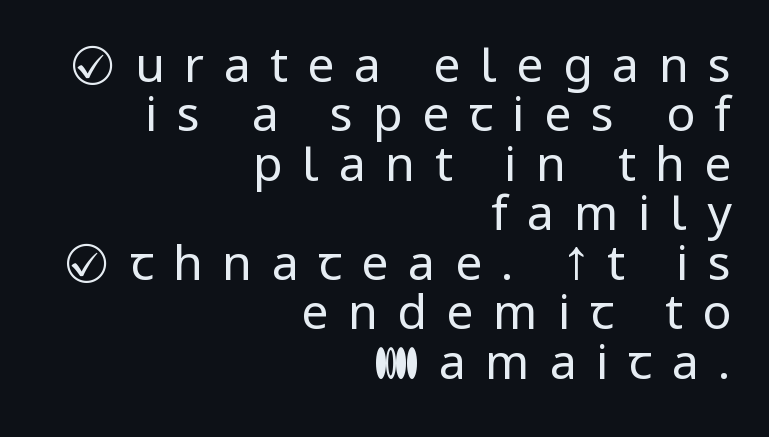
{"serif": "no", "italic": "no", "bold": "no", "weight": "regular", "width": "normal", "stroke_contrast": "low", "x_height": "medium", "monospaced": "no", "underline": "no", "align": "right", "line_spacing": "tight", "line_spacing_ratio": 1.03, "letter_spacing": "wide", "letter_spacing_em": 0.41, "glyph_px": 48}
